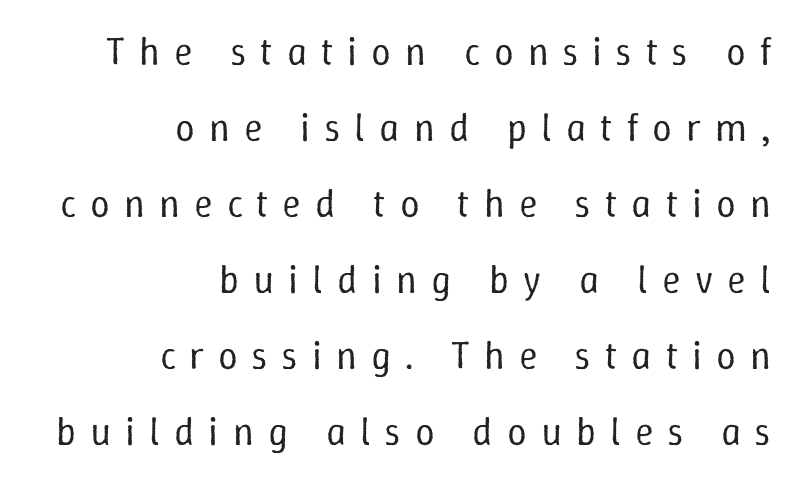
This block would shrink considerably if given ordinary leading; it's expanded now. Visually the block forms a straight wall on the right and a jagged coastline on the left. Loose tracking; the words dissolve into strings of separated letters. Weight class: somewhere from thin through regular. Each letter keeps its own natural width here, so spacing adapts to shape. In terms of posture, this sample is upright.
